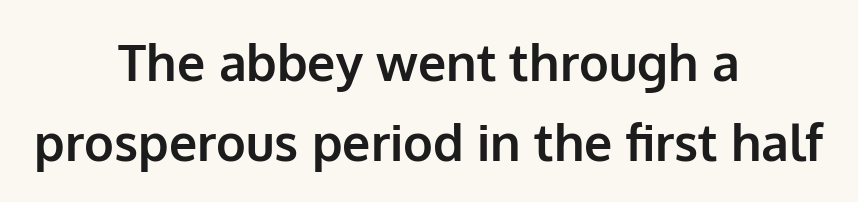
{"serif": "no", "italic": "no", "bold": "yes", "weight": "bold", "width": "normal", "stroke_contrast": "low", "x_height": "medium", "monospaced": "no", "underline": "no", "align": "center", "line_spacing": "normal", "line_spacing_ratio": 1.6, "letter_spacing": "normal", "letter_spacing_em": 0.0, "glyph_px": 50}
